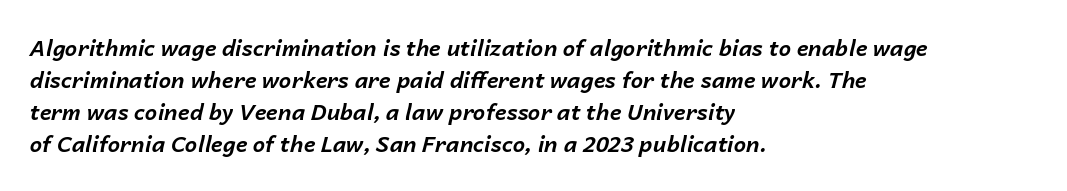
The image shows 22 px bold type, italic (leaning right); set left-aligned, normal line spacing (1.46x), normal letter spacing, not underlined.
